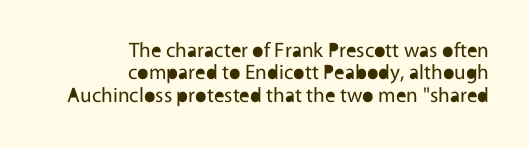
The image shows 21 px text type, upright; set right-aligned, tight line spacing (1.06x), normal letter spacing, not underlined.
